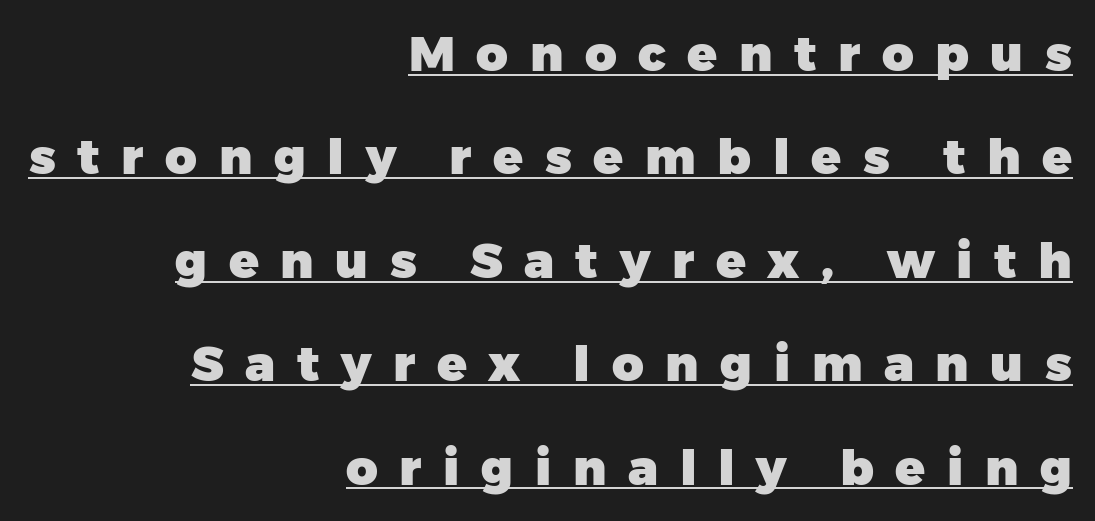
Q: Is the text bold? A: Yes.
Q: Is the text italic (slanted)? A: No, it is upright.
Q: Is the typeface a serif or a sans-serif typeface? A: Sans-serif.
Q: Is the text underlined? A: Yes.
Q: How is the paragraph aligned? A: Right-aligned.
Q: Is the spacing between letters normal or unusually wide? A: Unusually wide.
Q: Is the spacing between lines tight, normal or loose? A: Loose.
Q: Width (condensed, normal, or wide)? A: Normal.
Q: Stroke contrast? A: Low.
Q: x-height? A: Medium.
Q: Monospaced? A: No.
